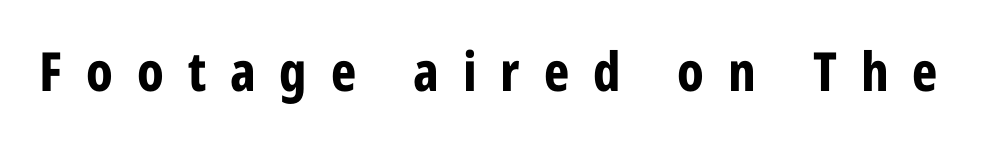
Q: Is the text bold? A: Yes.
Q: Is the text italic (slanted)? A: No, it is upright.
Q: Is the typeface a serif or a sans-serif typeface? A: Sans-serif.
Q: Is the text underlined? A: No.
Q: Is the spacing between letters normal or unusually wide? A: Unusually wide.
Q: Width (condensed, normal, or wide)? A: Condensed.
Q: Stroke contrast? A: Low.
Q: x-height? A: Medium.
Q: Monospaced? A: No.
